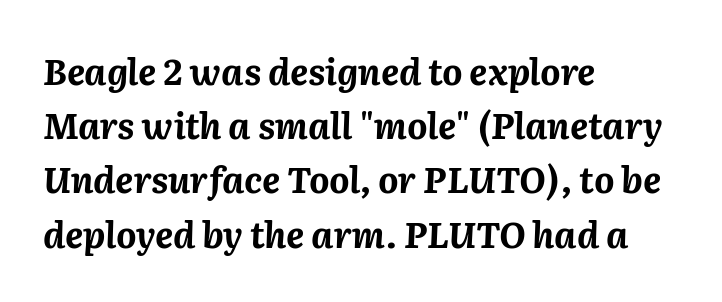
The image shows 35 px bold type, italic (leaning right); set left-aligned, normal line spacing (1.55x), normal letter spacing, not underlined; medium stroke contrast and a medium x-height.
